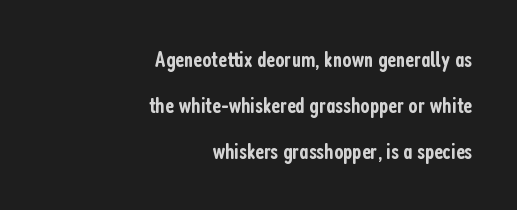
The image shows 22 px text type, upright; set right-aligned, loose line spacing (2.08x), normal letter spacing, not underlined.
